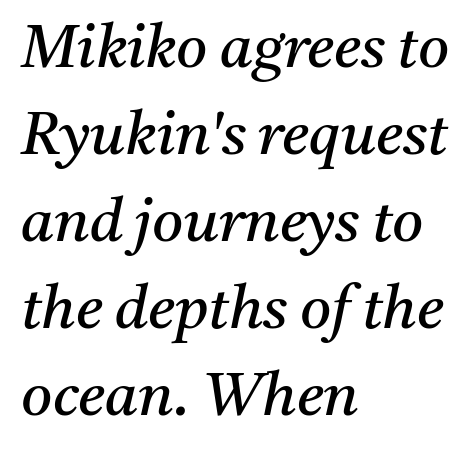
{"serif": "yes", "italic": "yes", "lean": "right", "slant_degrees": 11, "bold": "no", "weight": "regular", "width": "normal", "stroke_contrast": "medium", "x_height": "medium", "monospaced": "no", "underline": "no", "align": "left", "line_spacing": "normal", "line_spacing_ratio": 1.45, "letter_spacing": "normal", "letter_spacing_em": 0.0, "glyph_px": 60}
